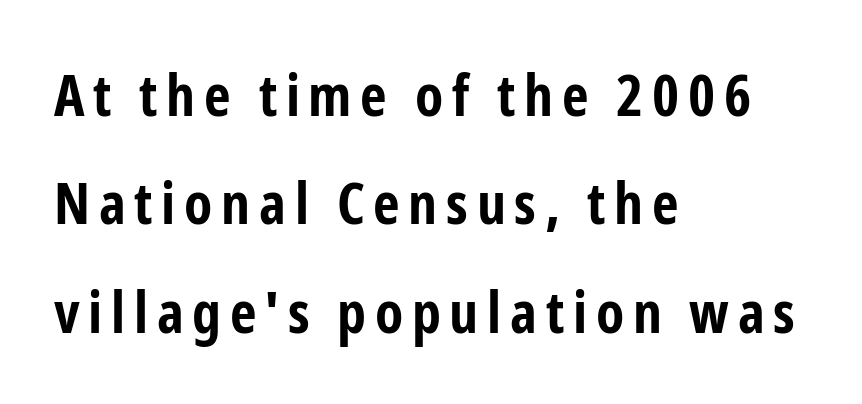
{"serif": "no", "italic": "no", "bold": "yes", "weight": "bold", "width": "condensed", "stroke_contrast": "low", "x_height": "medium", "monospaced": "no", "underline": "no", "align": "left", "line_spacing_ratio": 1.87, "glyph_px": 58}
